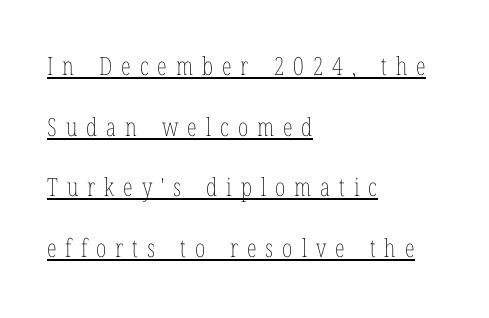
Q: Is the text bold? A: No.
Q: Is the text italic (slanted)? A: No, it is upright.
Q: Is the text underlined? A: Yes.
Q: How is the paragraph aligned? A: Left-aligned.
Q: Is the spacing between letters normal or unusually wide? A: Unusually wide.
Q: Is the spacing between lines tight, normal or loose? A: Loose.
